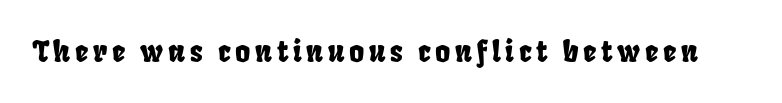
The image shows 29 px condensed sans-serif type; set not underlined; low stroke contrast and a large x-height.
